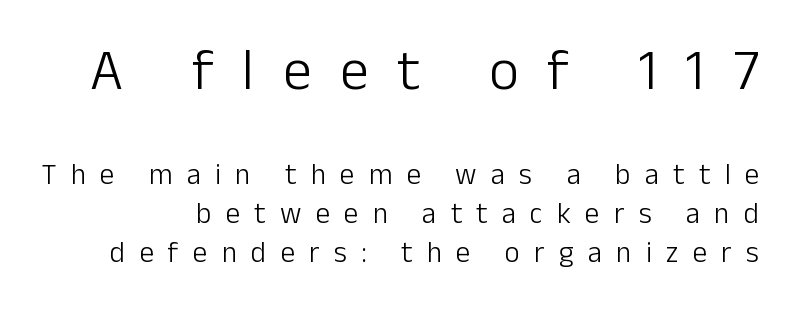
Q: Is the text bold? A: No.
Q: Is the text italic (slanted)? A: No, it is upright.
Q: Is the typeface a serif or a sans-serif typeface? A: Sans-serif.
Q: Is the text underlined? A: No.
Q: Is the spacing between letters normal or unusually wide? A: Unusually wide.
Q: Is the spacing between lines tight, normal or loose? A: Normal.
Q: Which block of text is set in a larger size, the first (top) or the second (bottom)? A: The first (top) one.
Q: Width (condensed, normal, or wide)? A: Normal.
Q: Stroke contrast? A: Low.
Q: x-height? A: Medium.
Q: Monospaced? A: No.
